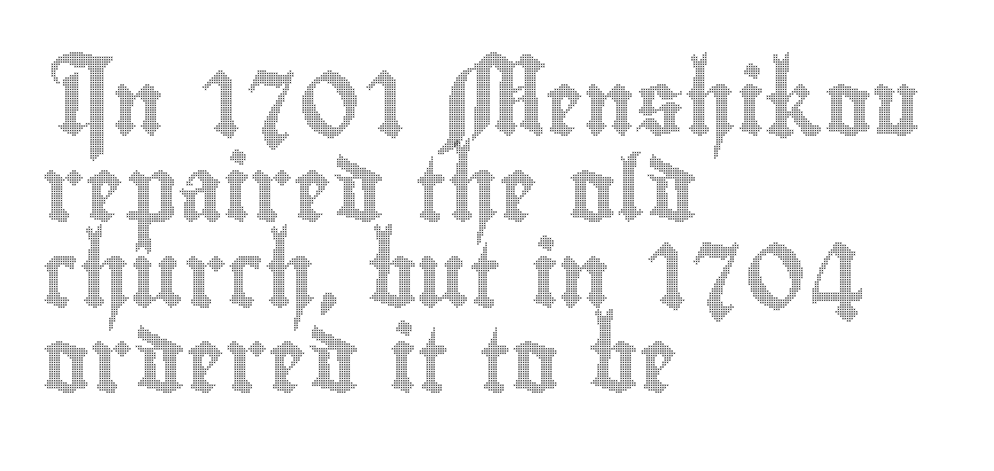
Q: Is the text italic (slanted)? A: No, it is upright.
Q: Is the text underlined? A: No.
Q: How is the paragraph aligned? A: Left-aligned.
Q: Is the spacing between letters normal or unusually wide? A: Normal.
Q: Is the spacing between lines tight, normal or loose? A: Normal.
Q: Width (condensed, normal, or wide)? A: Condensed.
Q: x-height? A: Small.
Q: Monospaced? A: No.
